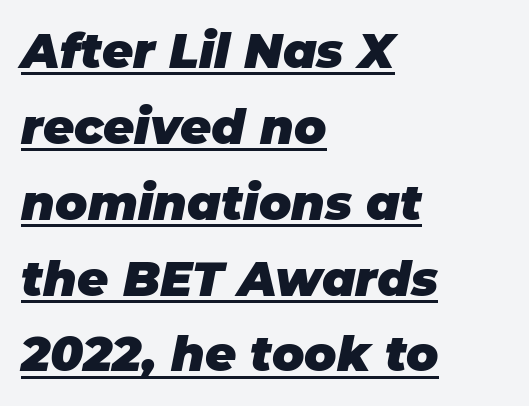
No extra tracking has been applied to these lines. The face used here has the dense, thick strokes of a bold. Descenders here cross a horizontal rule under the line. A typesetter would call this leading conventional body-copy spacing.
